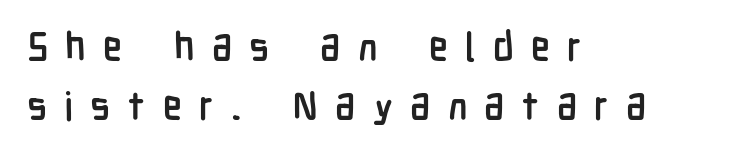
The letters advance in unequal steps, a hallmark of proportional type. Emphasis by weight is at full strength: bold. The tracking jumps out immediately: characters are airy and widely separated. These lines stack with their left ends in a neat column. In terms of leading, this rendering sits right in the middle.
